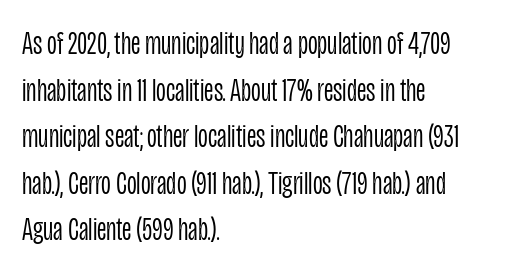
Is this a fixed-width face? No — the glyphs have proportional, varying widths. Here the glyphs are tracked normally, forming tight word shapes. Regarding serifs, this sample does without them. Where is the straight margin? On the left. Descenders are the only things crossing below the line. Compared with a typical body face, this is equally light or lighter still.
